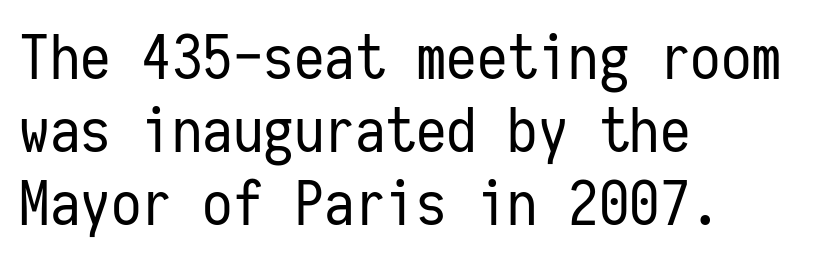
{"serif": "no", "italic": "no", "bold": "no", "weight": "regular", "width": "condensed", "stroke_contrast": "low", "x_height": "medium", "monospaced": "yes", "underline": "no", "align": "left", "line_spacing_ratio": 1.2, "letter_spacing": "normal", "letter_spacing_em": 0.0, "glyph_px": 61}
